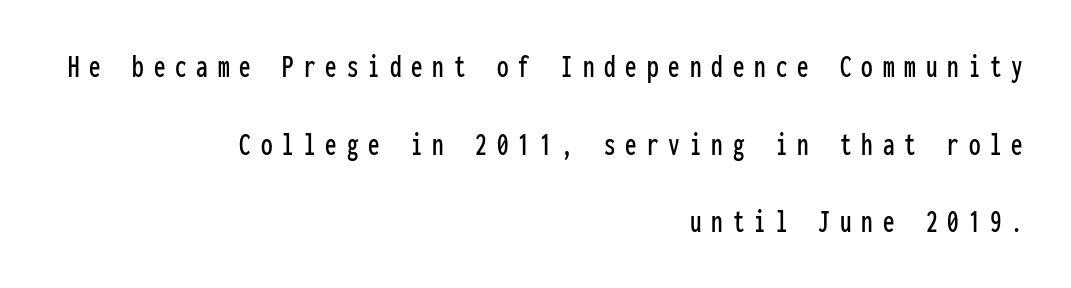
Q: Is the text italic (slanted)? A: No, it is upright.
Q: Is the typeface a serif or a sans-serif typeface? A: Sans-serif.
Q: Is the text underlined? A: No.
Q: How is the paragraph aligned? A: Right-aligned.
Q: Is the spacing between letters normal or unusually wide? A: Unusually wide.
Q: Is the spacing between lines tight, normal or loose? A: Loose.
Q: Width (condensed, normal, or wide)? A: Condensed.
Q: Stroke contrast? A: Low.
Q: x-height? A: Medium.
Q: Monospaced? A: Yes.
